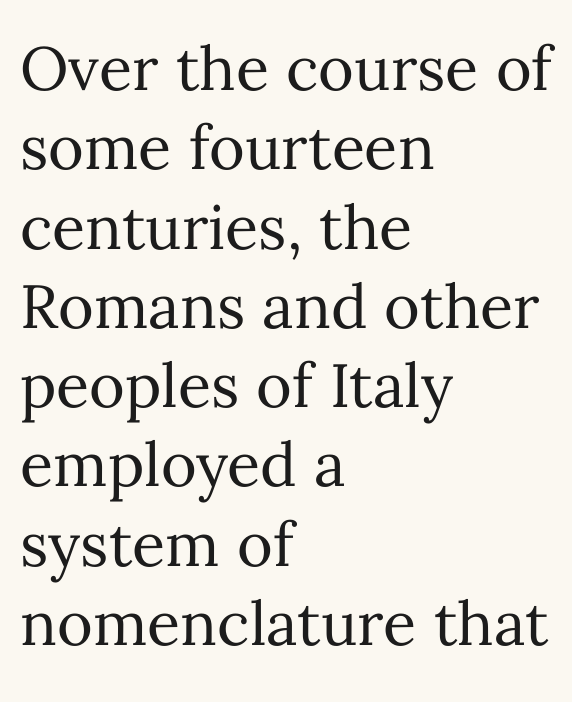
Q: Is the text bold? A: No.
Q: Is the text italic (slanted)? A: No, it is upright.
Q: Is the text underlined? A: No.
Q: How is the paragraph aligned? A: Left-aligned.
Q: Is the spacing between letters normal or unusually wide? A: Normal.
Q: Is the spacing between lines tight, normal or loose? A: Normal.
Q: Width (condensed, normal, or wide)? A: Normal.
Q: Stroke contrast? A: Medium.
Q: x-height? A: Medium.
Q: Monospaced? A: No.
